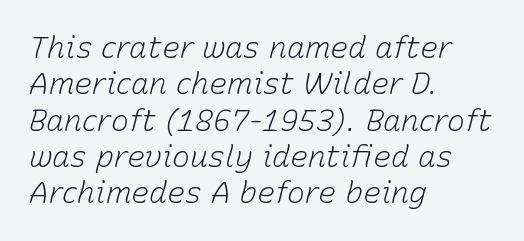
The image shows 30 px light type, italic (leaning right); set left-aligned, line spacing 1.21x, normal letter spacing, not underlined; low stroke contrast and a medium x-height.
